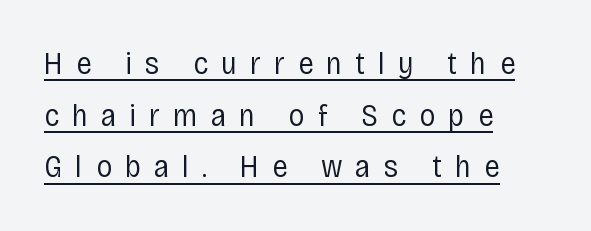
Here the designer chose a conventional face with non-uniform glyph widths. When letters stand straight like this, we call the style roman or upright. These characters rest on top of a visible drawn line. This reads as an unemphasized weight, regular at the heaviest. Examine the stroke ends and you'll find no serifs. Successive baselines arrive at the customary interval.
